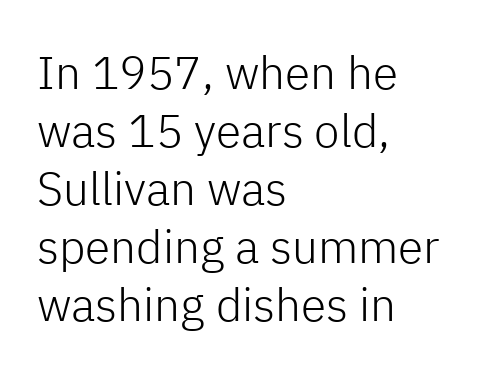
The image shows 46 px light sans-serif type, upright; set left-aligned, normal line spacing (1.26x), normal letter spacing, not underlined; low stroke contrast and a medium x-height.
